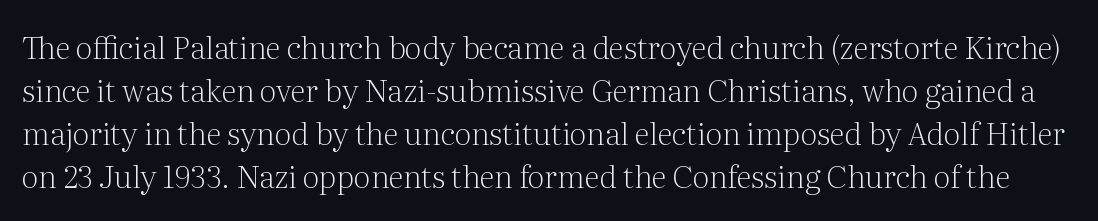
The image shows 31 px light serif type, upright; set normal line spacing (1.39x), normal letter spacing, not underlined; medium stroke contrast and a medium x-height.
